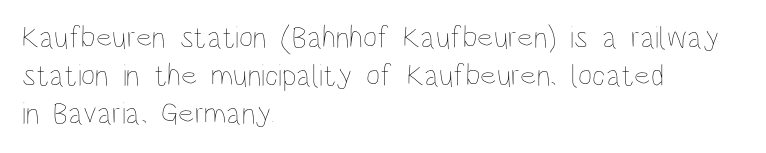
Q: Is the text bold? A: No.
Q: Is the text italic (slanted)? A: No, it is upright.
Q: Is the text underlined? A: No.
Q: How is the paragraph aligned? A: Left-aligned.
Q: Is the spacing between letters normal or unusually wide? A: Normal.
Q: Width (condensed, normal, or wide)? A: Condensed.
Q: Stroke contrast? A: Low.
Q: x-height? A: Large.
Q: Monospaced? A: No.
